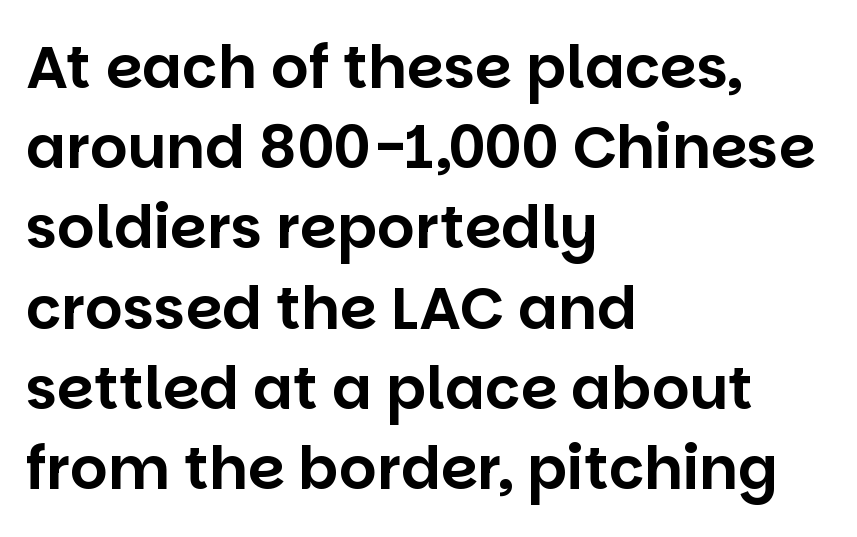
Q: Is the text italic (slanted)? A: No, it is upright.
Q: Is the typeface a serif or a sans-serif typeface? A: Sans-serif.
Q: Is the text underlined? A: No.
Q: How is the paragraph aligned? A: Left-aligned.
Q: Is the spacing between letters normal or unusually wide? A: Normal.
Q: Is the spacing between lines tight, normal or loose? A: Normal.
Q: Width (condensed, normal, or wide)? A: Normal.
Q: Stroke contrast? A: Low.
Q: x-height? A: Large.
Q: Monospaced? A: No.
